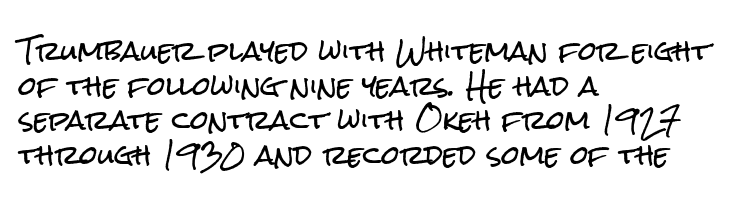
The image shows 26 px text type, upright; set left-aligned, normal line spacing (1.33x), normal letter spacing, not underlined.
